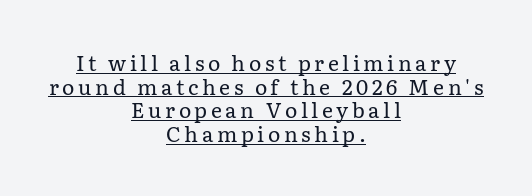
Q: Is the text bold? A: No.
Q: Is the text italic (slanted)? A: No, it is upright.
Q: Is the text underlined? A: Yes.
Q: How is the paragraph aligned? A: Centered.
Q: Is the spacing between lines tight, normal or loose? A: Tight.
